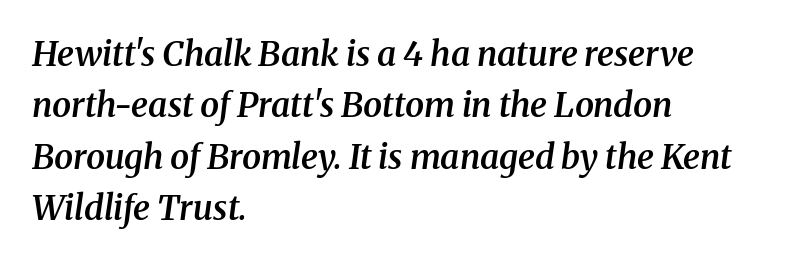
The image shows 34 px semibold serif type, italic (leaning right); set left-aligned, normal line spacing (1.51x), normal letter spacing, not underlined; medium stroke contrast and a medium x-height.
